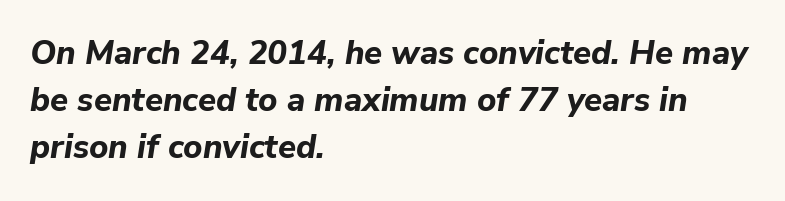
{"italic": "yes", "lean": "right", "slant_degrees": 9, "bold": "yes", "weight": "bold", "width": "normal", "stroke_contrast": "low", "x_height": "medium", "monospaced": "no", "underline": "no", "align": "left", "line_spacing": "normal", "line_spacing_ratio": 1.43, "letter_spacing": "normal", "letter_spacing_em": 0.0, "glyph_px": 33}
